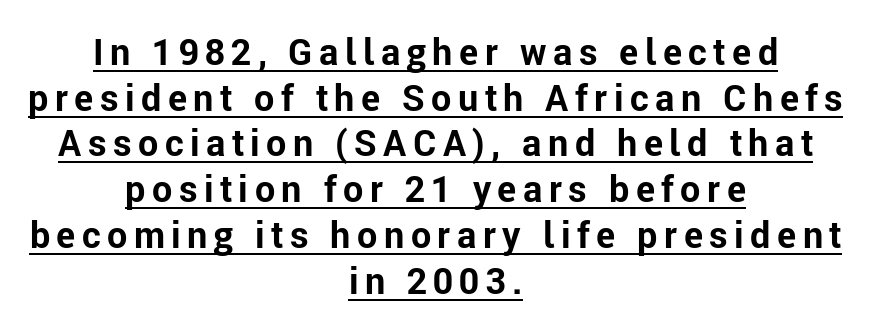
{"serif": "no", "italic": "no", "bold": "yes", "weight": "bold", "width": "normal", "stroke_contrast": "low", "x_height": "medium", "monospaced": "no", "underline": "yes", "align": "center", "line_spacing": "normal", "line_spacing_ratio": 1.27, "glyph_px": 36}
